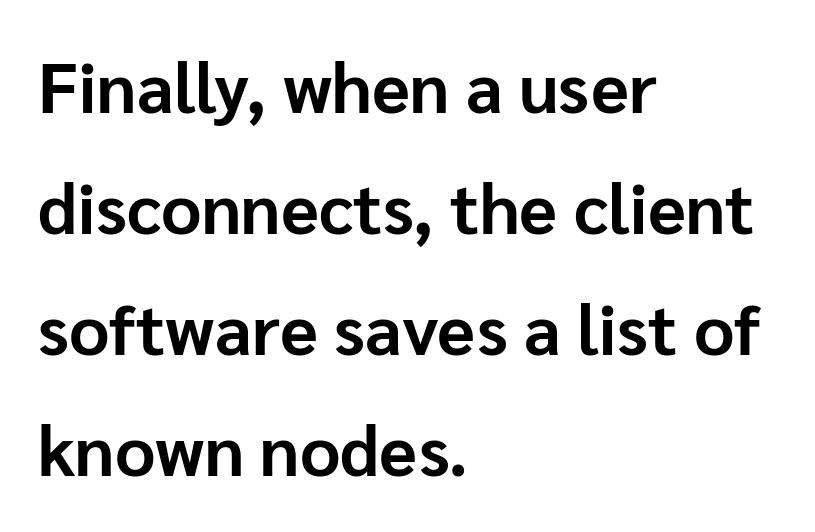
{"serif": "no", "italic": "no", "bold": "yes", "weight": "bold", "width": "normal", "stroke_contrast": "low", "x_height": "medium", "monospaced": "no", "underline": "no", "align": "left", "line_spacing_ratio": 1.73, "letter_spacing": "normal", "letter_spacing_em": 0.0, "glyph_px": 70}
